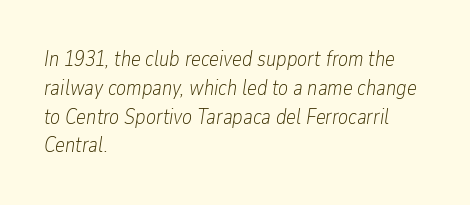
{"italic": "yes", "lean": "right", "slant_degrees": 9, "bold": "no", "underline": "no", "align": "left", "line_spacing": "normal", "line_spacing_ratio": 1.37, "letter_spacing": "normal", "letter_spacing_em": 0.0, "glyph_px": 21}
